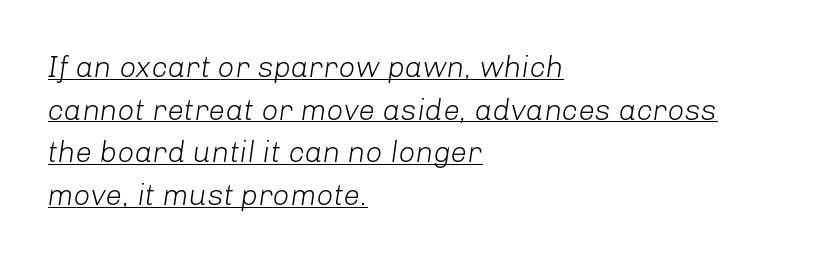
The face used here has a pronounced slope to its letters. The weight would be labelled regular, book, light, or lighter still. Underlined type. This rendering uses left alignment, leaving the right contour irregular. Is this a fixed-width face? No — the glyphs have proportional, varying widths. A typesetter would call this zero additional tracking.
